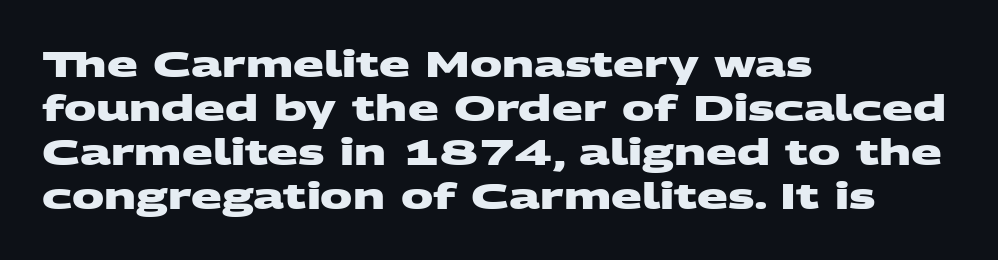
Here the glyphs are tracked normally, forming tight word shapes. This sample has the flowing, uneven cadence of proportional lettering. I'd describe the lettering as bold — thick and assertive. Notice how the passage keeps a crisp vertical edge on the left only. Note: no serifs on the glyphs. The foot of each line stays bare and open.
